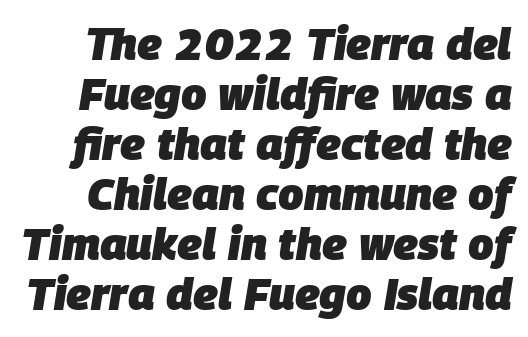
Q: Is the text bold? A: Yes.
Q: Is the text italic (slanted)? A: Yes, it leans right by about 9 degrees.
Q: Is the text underlined? A: No.
Q: Is the spacing between letters normal or unusually wide? A: Normal.
Q: Is the spacing between lines tight, normal or loose? A: Tight.
Q: Width (condensed, normal, or wide)? A: Normal.
Q: Stroke contrast? A: Low.
Q: x-height? A: Large.
Q: Monospaced? A: No.
